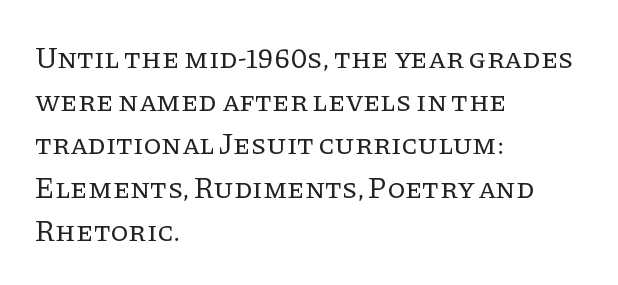
Compared with a centered layout, this one pins lines to the left instead. The letterforms sit shoulder to shoulder at normal distance. The passage shown is not underscored anywhere. Think of a printed novel: that variable character pitch is what you see here. Compared with typical paragraphs, the rows here are spaced about the same.
